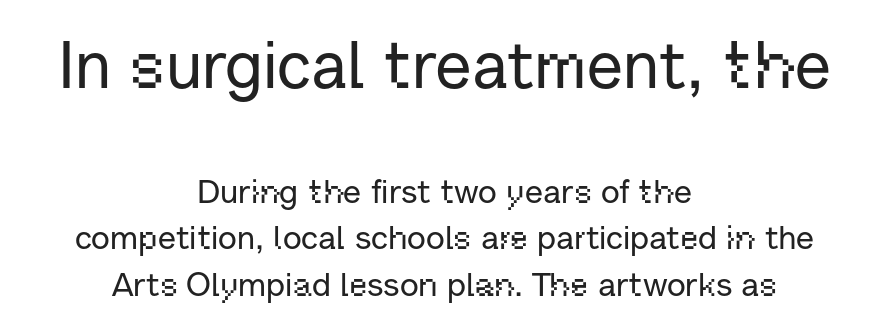
Q: Is the text italic (slanted)? A: No, it is upright.
Q: Is the typeface a serif or a sans-serif typeface? A: Sans-serif.
Q: Is the text underlined? A: No.
Q: How is the paragraph aligned? A: Centered.
Q: Is the spacing between letters normal or unusually wide? A: Normal.
Q: Is the spacing between lines tight, normal or loose? A: Normal.
Q: Which block of text is set in a larger size, the first (top) or the second (bottom)? A: The first (top) one.
Q: Width (condensed, normal, or wide)? A: Normal.
Q: Stroke contrast? A: Low.
Q: x-height? A: Medium.
Q: Monospaced? A: No.
